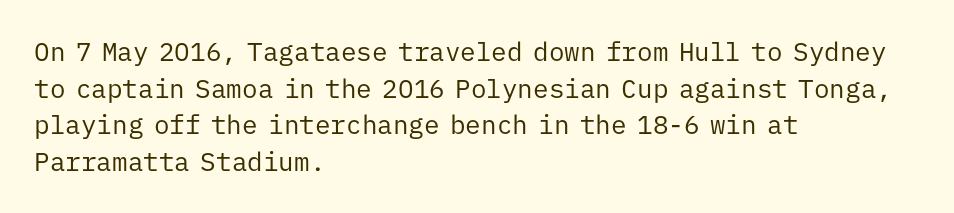
The image shows 26 px text type, upright; set left-aligned, normal line spacing (1.41x), normal letter spacing, not underlined.
